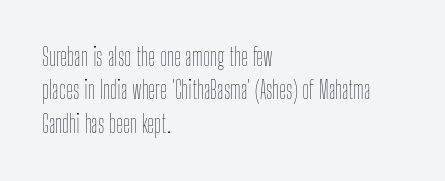
{"italic": "no", "bold": "no", "underline": "no", "align": "left", "line_spacing": "normal", "line_spacing_ratio": 1.39, "letter_spacing": "normal", "letter_spacing_em": 0.0, "glyph_px": 24}
